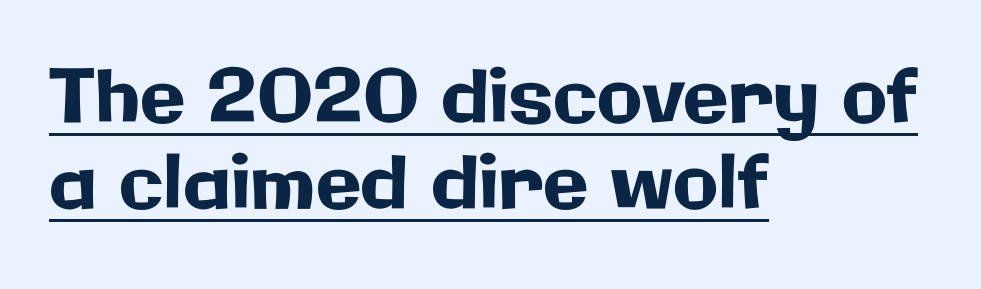
The image shows 74 px sans-serif type, upright; set left-aligned, line spacing 1.16x, normal letter spacing, underlined; low stroke contrast and a medium x-height.
